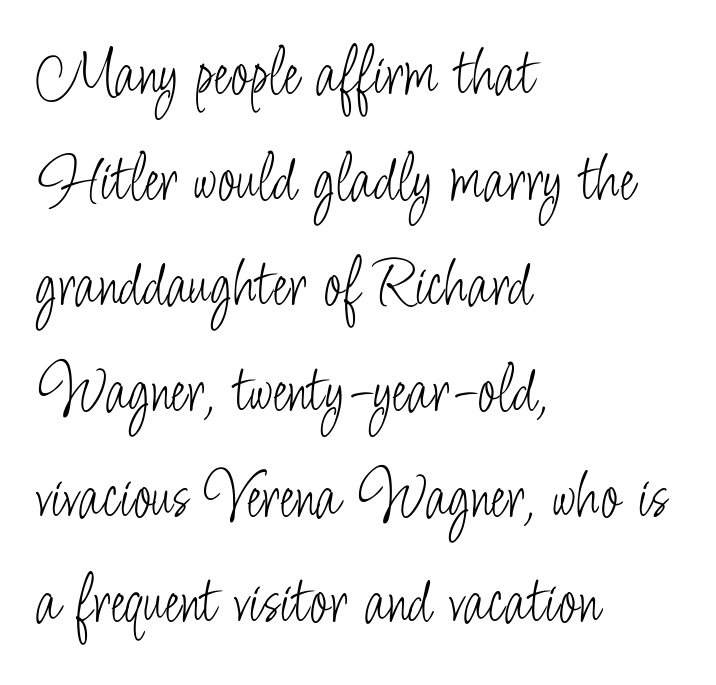
Rule under the text: the space is simply empty. You can tell from the bare stems that sans-serif type was used. Compared with typical body copy, the letter spacing here is the same.
